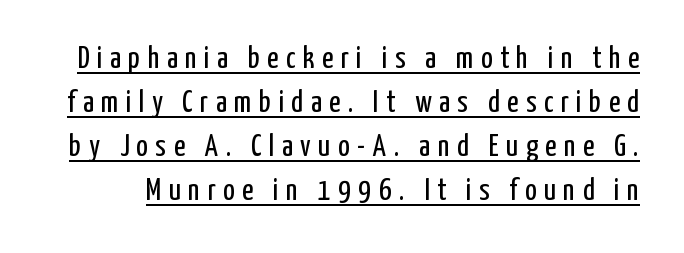
{"serif": "no", "italic": "no", "bold": "no", "weight": "regular", "width": "condensed", "stroke_contrast": "low", "x_height": "medium", "monospaced": "no", "underline": "yes", "line_spacing": "normal", "line_spacing_ratio": 1.42, "letter_spacing": "wide", "letter_spacing_em": 0.24, "glyph_px": 31}
